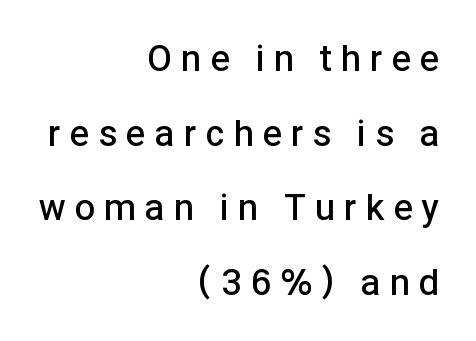
Rule under the text: the space is simply empty. Think of a printed novel: that variable character pitch is what you see here. Designer's note — italics off, roman on. Quick note: interline space is abundant.
